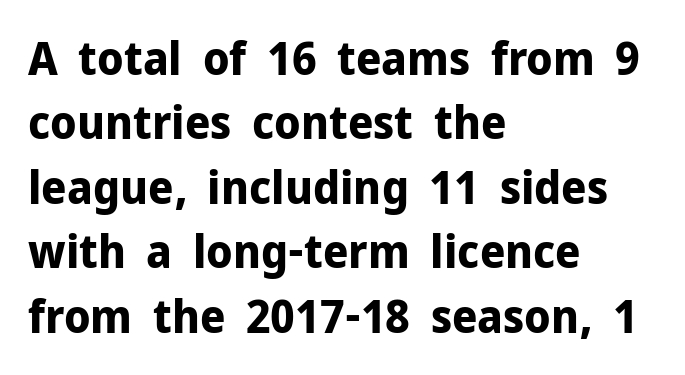
Q: Is the text bold? A: Yes.
Q: Is the text italic (slanted)? A: No, it is upright.
Q: Is the typeface a serif or a sans-serif typeface? A: Sans-serif.
Q: Is the text underlined? A: No.
Q: How is the paragraph aligned? A: Left-aligned.
Q: Is the spacing between letters normal or unusually wide? A: Normal.
Q: Is the spacing between lines tight, normal or loose? A: Normal.
Q: Width (condensed, normal, or wide)? A: Normal.
Q: Stroke contrast? A: Low.
Q: x-height? A: Medium.
Q: Monospaced? A: No.
